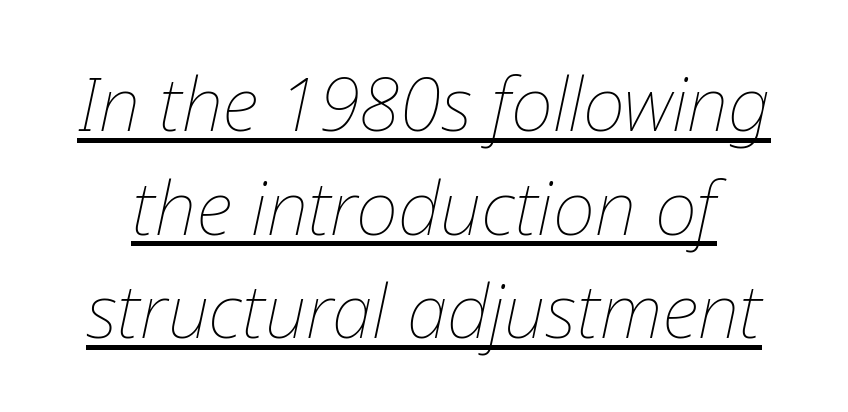
Q: Is the text bold? A: No.
Q: Is the text italic (slanted)? A: Yes, it leans right by about 12 degrees.
Q: Is the text underlined? A: Yes.
Q: Is the spacing between letters normal or unusually wide? A: Normal.
Q: Is the spacing between lines tight, normal or loose? A: Normal.
Q: Width (condensed, normal, or wide)? A: Normal.
Q: Stroke contrast? A: Low.
Q: x-height? A: Medium.
Q: Monospaced? A: No.
